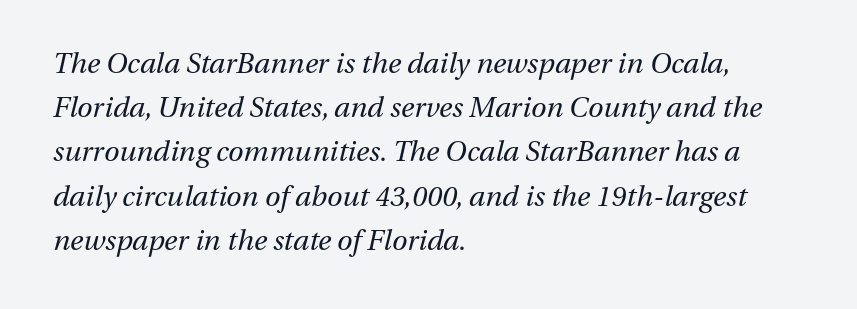
If you measured baseline to baseline, you'd find a middling distance. It's the slanting kind of type. What stands out about the letter spacing? Nothing — it is the standard amount. The font sits on the lighter half of the weight spectrum, regular included.
